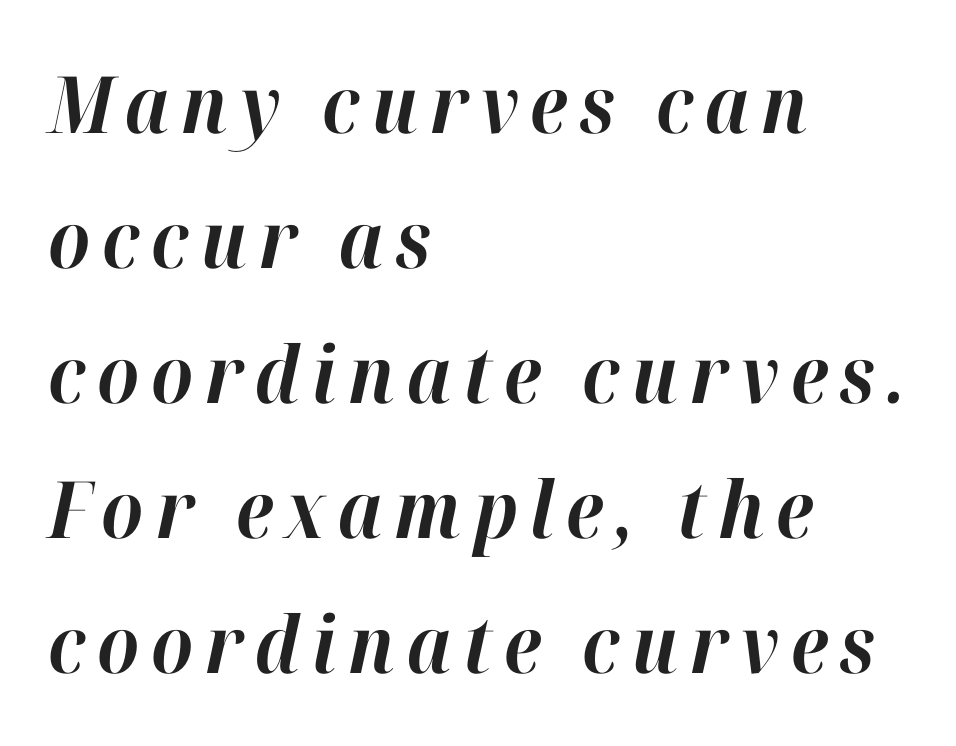
Think of a printed novel: that variable character pitch is what you see here. The passage is arranged the way most books set body copy — flush left. Quick note: italic. I'd describe the lettering as bold — thick and assertive.
